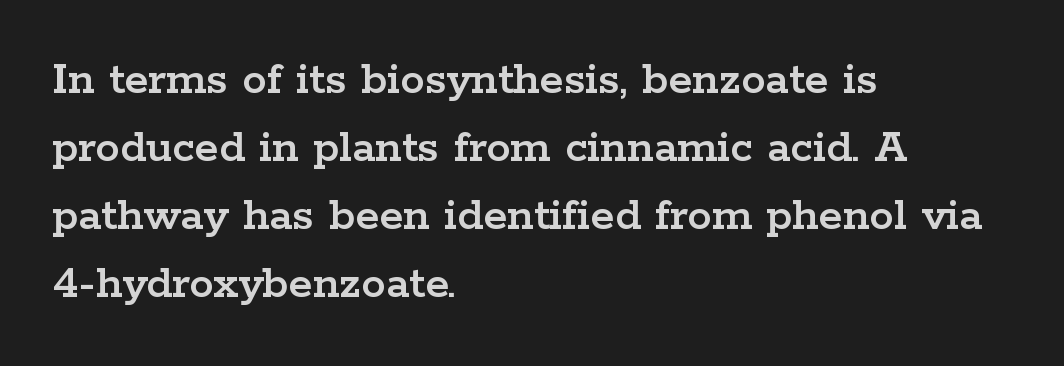
{"serif": "yes", "italic": "no", "width": "wide", "stroke_contrast": "low", "x_height": "medium", "monospaced": "no", "underline": "no", "align": "left", "line_spacing": "normal", "line_spacing_ratio": 1.39, "letter_spacing": "normal", "letter_spacing_em": 0.0, "glyph_px": 49}
